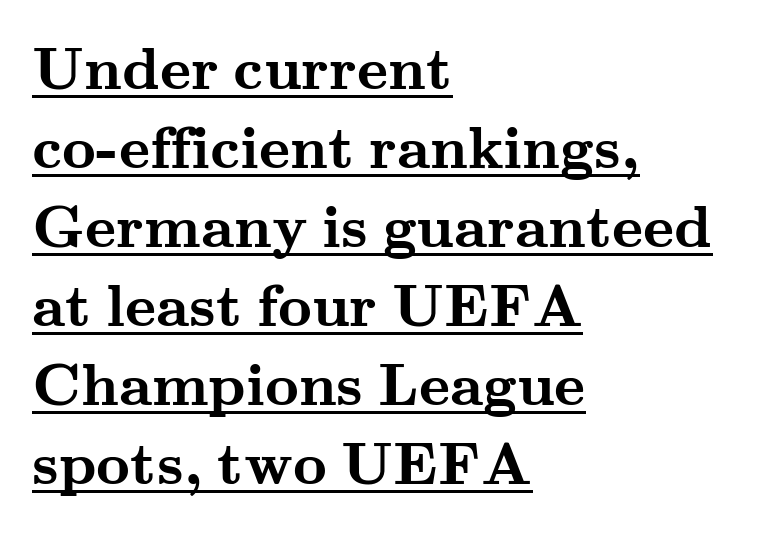
The image shows 59 px semibold, wide serif type, upright; set left-aligned, normal line spacing (1.34x), normal letter spacing, underlined; medium stroke contrast and a small x-height.
